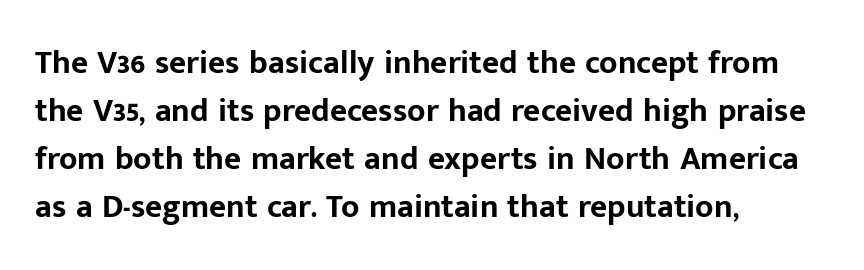
The image shows 33 px bold sans-serif type, upright; set left-aligned, normal line spacing (1.45x), normal letter spacing, not underlined; low stroke contrast and a medium x-height.
